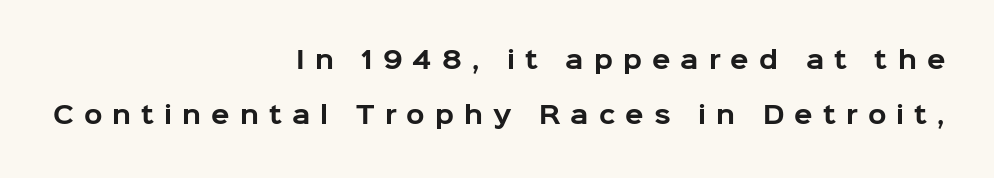
{"italic": "no", "bold": "yes", "underline": "no", "align": "right", "line_spacing": "loose", "line_spacing_ratio": 2.29, "letter_spacing": "wide", "letter_spacing_em": 0.42, "glyph_px": 24}
